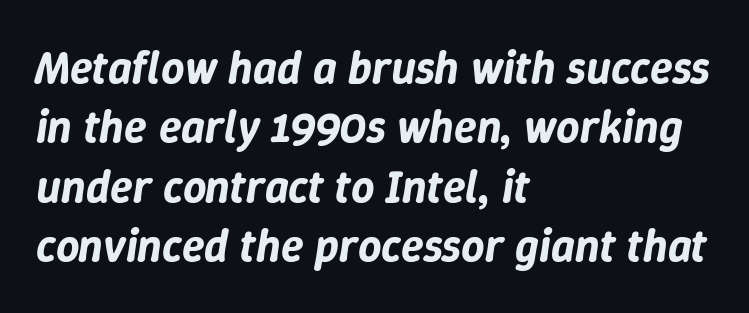
Q: Is the text italic (slanted)? A: Yes, it leans right by about 9 degrees.
Q: Is the text underlined? A: No.
Q: How is the paragraph aligned? A: Left-aligned.
Q: Is the spacing between letters normal or unusually wide? A: Normal.
Q: Is the spacing between lines tight, normal or loose? A: Normal.
Q: Width (condensed, normal, or wide)? A: Normal.
Q: Stroke contrast? A: Low.
Q: x-height? A: Medium.
Q: Monospaced? A: No.
